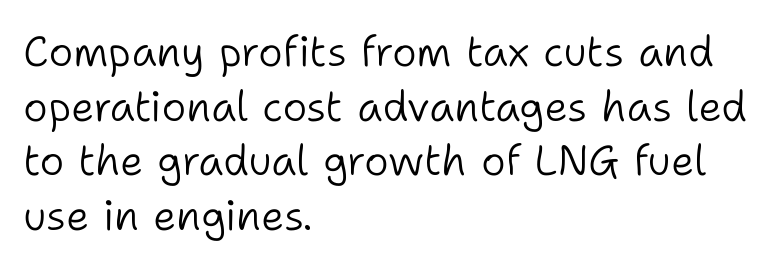
Q: Is the text bold? A: No.
Q: Is the text italic (slanted)? A: No, it is upright.
Q: Is the typeface a serif or a sans-serif typeface? A: Sans-serif.
Q: Is the text underlined? A: No.
Q: How is the paragraph aligned? A: Left-aligned.
Q: Is the spacing between letters normal or unusually wide? A: Normal.
Q: Is the spacing between lines tight, normal or loose? A: Normal.
Q: Width (condensed, normal, or wide)? A: Normal.
Q: Stroke contrast? A: Low.
Q: x-height? A: Medium.
Q: Monospaced? A: No.
